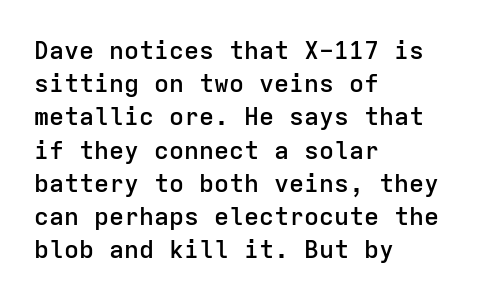
Which margin do the lines hug? The left one — the right edge is uneven. The space beneath each line is pristine and unruled. The line texture is even and compact thanks to regular tracking. Line spacing here is normal. The face used here is a semibold: visibly heavier than regular, lighter than bold.
